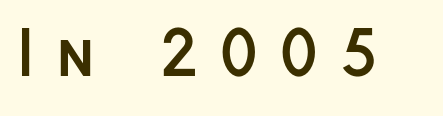
Tracking value appears strongly positive — letters spread wide. Unlike italic type, these characters show no tilt at all. The letters advance in unequal steps, a hallmark of proportional type. Classification — sans serif.
